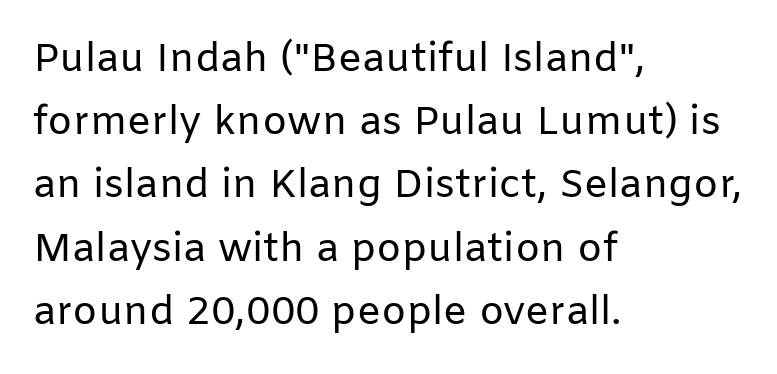
The letters advance in unequal steps, a hallmark of proportional type. Caption: multi-line text, flush left, ragged right. Posture: straight, roman, zero tilt. This block has exactly the height ordinary leading produces. Look at the bottom of the vertical strokes: they stop flat, with no serifs. A bare baseline throughout the passage.
